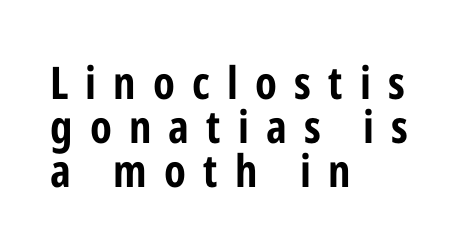
The image shows 45 px condensed sans-serif type, upright; set left-aligned, tight line spacing (0.98x), unusually wide letter spacing (+0.38 em), not underlined; low stroke contrast and a medium x-height.
